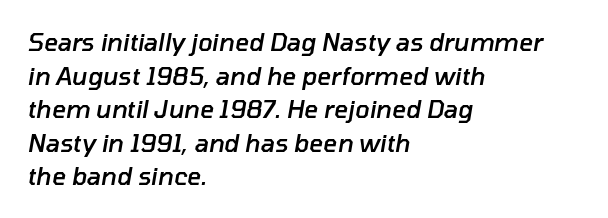
The vertical gap from one line to the next is medium. The letters sit at their default tracking, neither squeezed nor spread. These lines carry some extra weight — a demibold, not a full bold. The face used here has a pronounced slope to its letters. Bare-footed words on every line. Short and long lines alike share a common starting point at left.
